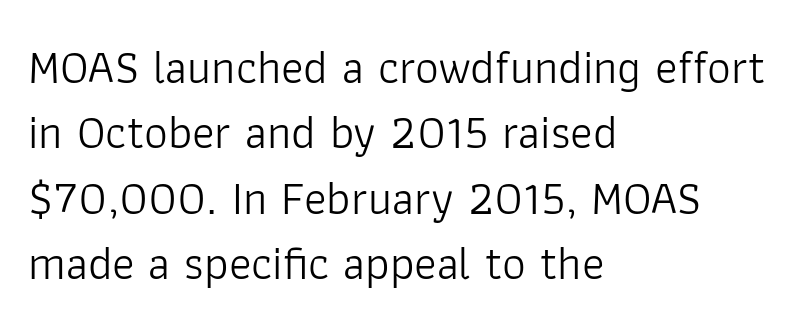
Q: Is the text bold? A: No.
Q: Is the text italic (slanted)? A: No, it is upright.
Q: Is the typeface a serif or a sans-serif typeface? A: Sans-serif.
Q: Is the text underlined? A: No.
Q: How is the paragraph aligned? A: Left-aligned.
Q: Is the spacing between letters normal or unusually wide? A: Normal.
Q: Is the spacing between lines tight, normal or loose? A: Normal.
Q: Width (condensed, normal, or wide)? A: Normal.
Q: Stroke contrast? A: Low.
Q: x-height? A: Medium.
Q: Monospaced? A: No.
